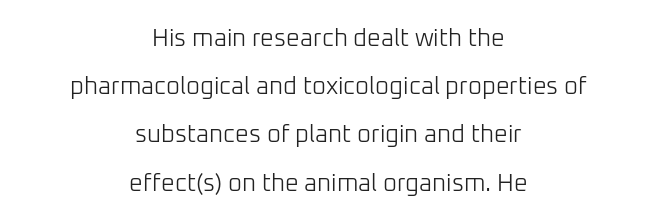
A great deal of white space separates one row of letters from the next. How are the letters spaced? Ordinarily, with no added tracking. Counters stay open thanks to moderate or lighter strokes. Underline: absent. Unlike italic type, these characters show no tilt at all.
